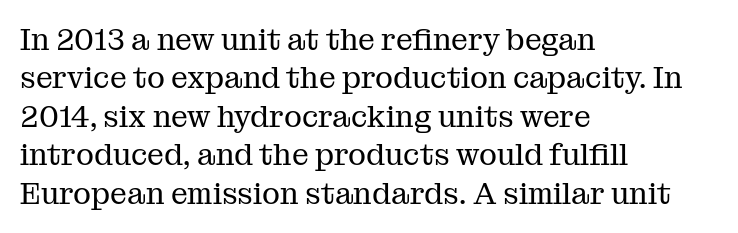
The image shows 30 px regular-weight serif type, upright; set left-aligned, normal line spacing (1.28x), normal letter spacing, not underlined; medium stroke contrast and a medium x-height.
